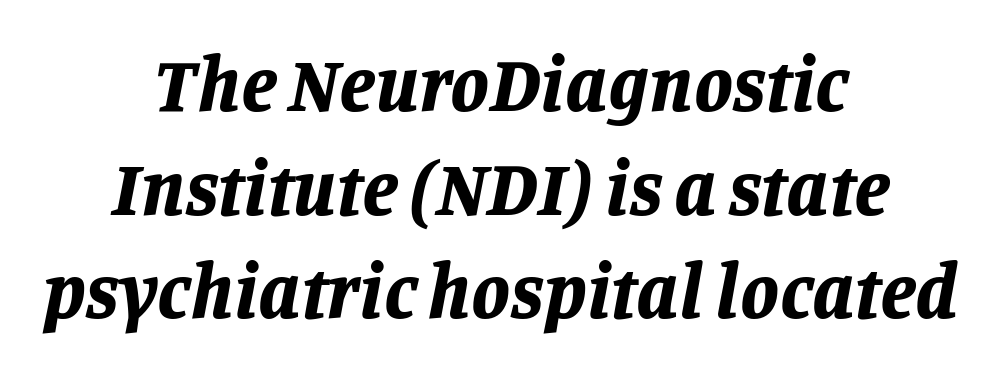
The image shows 78 px bold type, italic (leaning right); set centered, normal line spacing (1.33x), normal letter spacing, not underlined; low stroke contrast and a large x-height.
